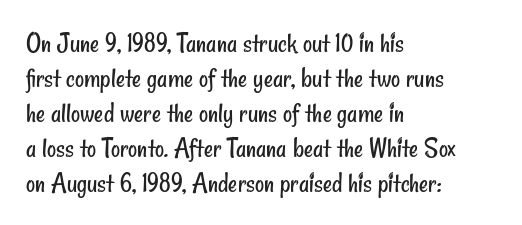
The image shows 28 px regular-weight, condensed sans-serif type; set left-aligned, normal line spacing (1.25x), normal letter spacing, not underlined; low stroke contrast and a small x-height.
